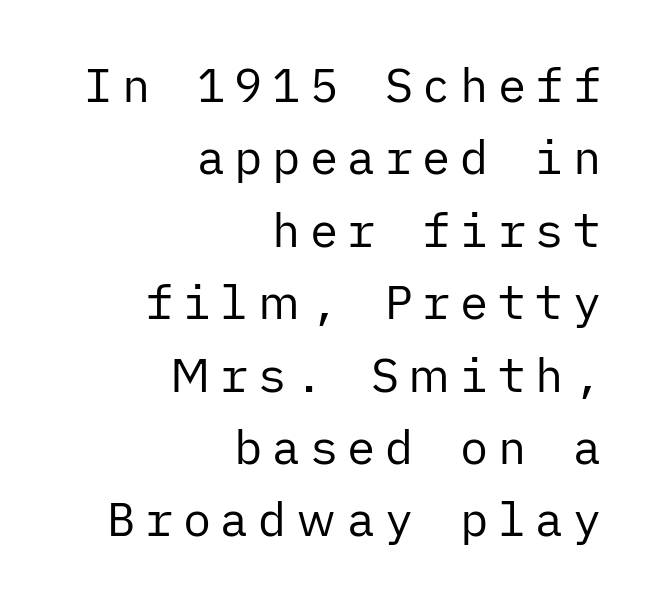
Classification — sans serif. This sample uses expanded letter spacing, leaving extra air between glyphs. Each row of text sits above clean, open space. Vertical spacing — default. Heaviness? Minimal to ordinary, like unemphasized prose. Do the letters lean? They stand straight.
